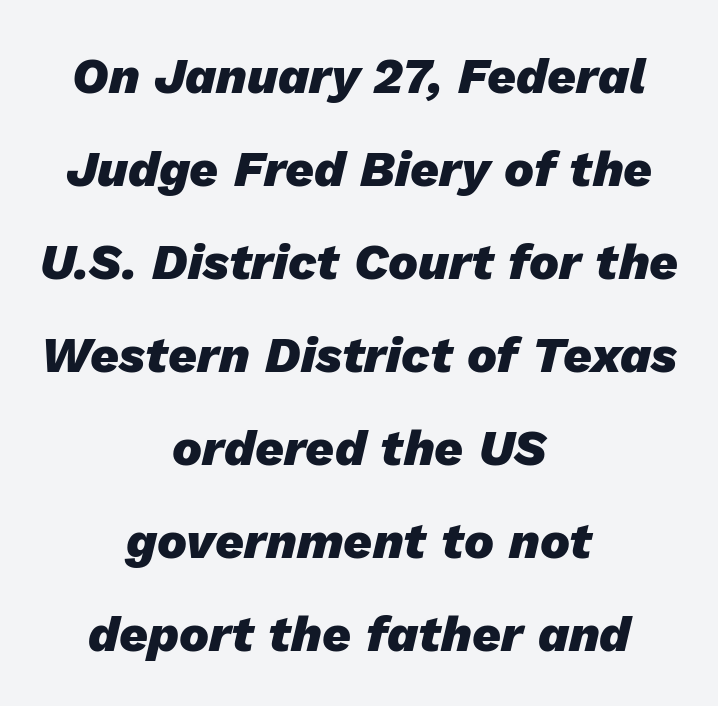
The image shows 50 px heavy type, italic (leaning right); set centered, line spacing 1.86x, normal letter spacing, not underlined; low stroke contrast and a medium x-height.
